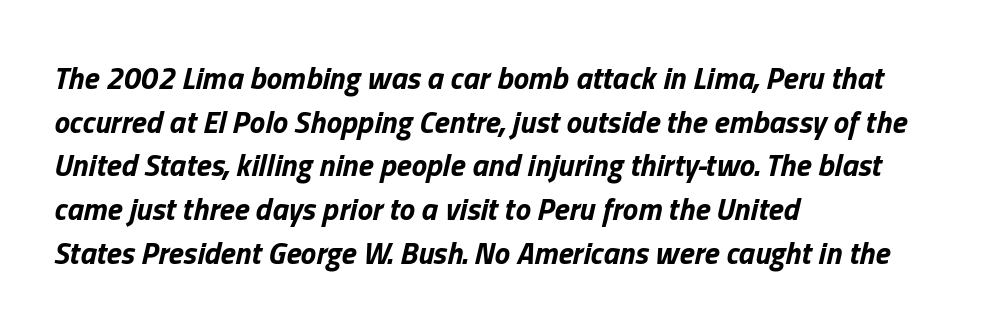
Q: Is the text bold? A: Yes.
Q: Is the text italic (slanted)? A: Yes, it leans right by about 13 degrees.
Q: Is the text underlined? A: No.
Q: How is the paragraph aligned? A: Left-aligned.
Q: Is the spacing between letters normal or unusually wide? A: Normal.
Q: Is the spacing between lines tight, normal or loose? A: Normal.
Q: Width (condensed, normal, or wide)? A: Normal.
Q: Stroke contrast? A: Low.
Q: x-height? A: Medium.
Q: Monospaced? A: No.
